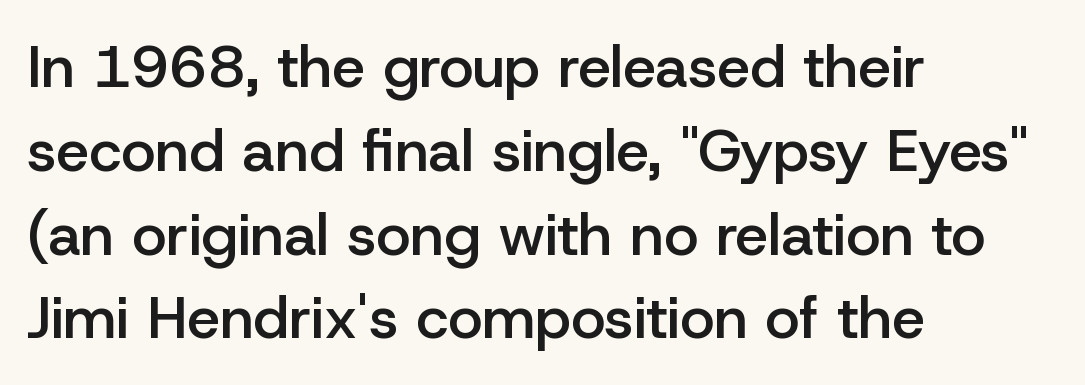
These lines stack with their left ends in a neat column. Emphasis by weight is partial: semibold. Note the varied advance widths — an 'i' is clearly narrower than an 'm'. Tracking value appears to be zero — textbook default spacing.
